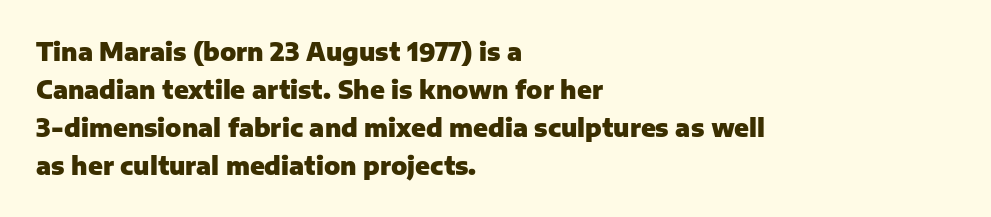
{"italic": "no", "bold": "yes", "underline": "no", "align": "left", "line_spacing": "normal", "line_spacing_ratio": 1.58, "letter_spacing": "normal", "letter_spacing_em": 0.0, "glyph_px": 24}
